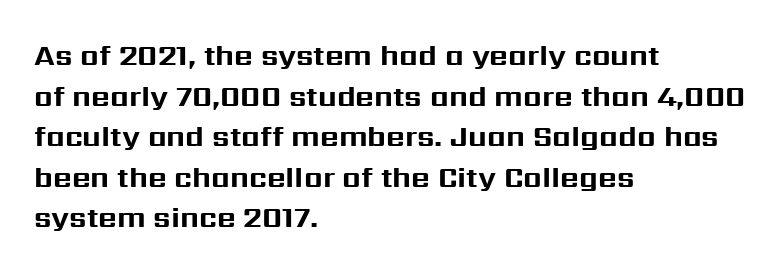
The image shows 29 px bold sans-serif type, upright; set left-aligned, normal line spacing (1.4x), normal letter spacing, not underlined; medium stroke contrast and a medium x-height.
